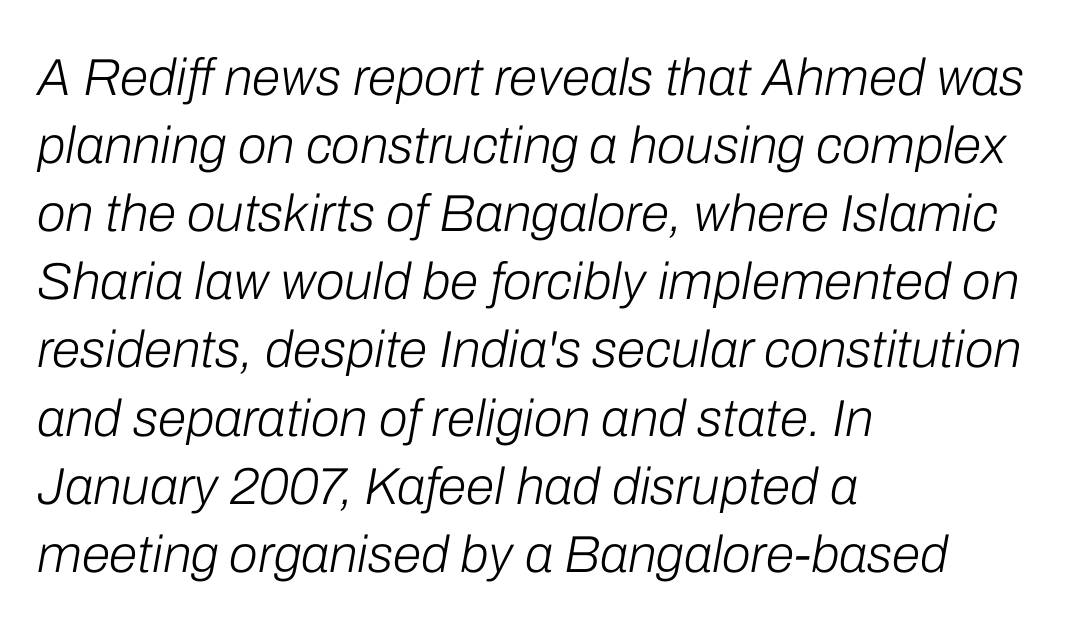
{"italic": "yes", "lean": "right", "slant_degrees": 10, "bold": "no", "weight": "light", "width": "normal", "stroke_contrast": "low", "x_height": "medium", "monospaced": "no", "underline": "no", "align": "left", "line_spacing": "normal", "line_spacing_ratio": 1.31, "letter_spacing": "normal", "letter_spacing_em": 0.0, "glyph_px": 52}
